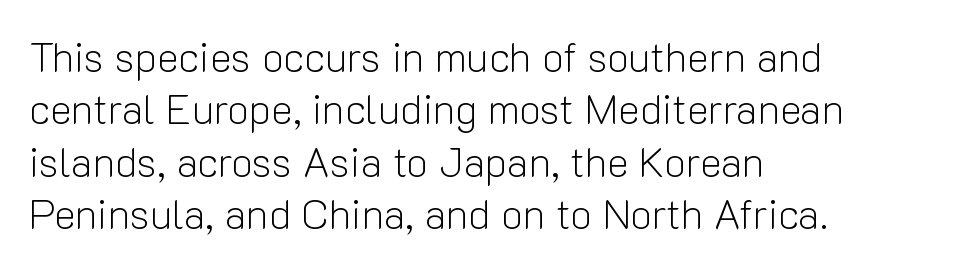
Q: Is the text bold? A: No.
Q: Is the text italic (slanted)? A: No, it is upright.
Q: Is the typeface a serif or a sans-serif typeface? A: Sans-serif.
Q: Is the text underlined? A: No.
Q: How is the paragraph aligned? A: Left-aligned.
Q: Is the spacing between letters normal or unusually wide? A: Normal.
Q: Is the spacing between lines tight, normal or loose? A: Normal.
Q: Width (condensed, normal, or wide)? A: Normal.
Q: Stroke contrast? A: Low.
Q: x-height? A: Medium.
Q: Monospaced? A: No.
